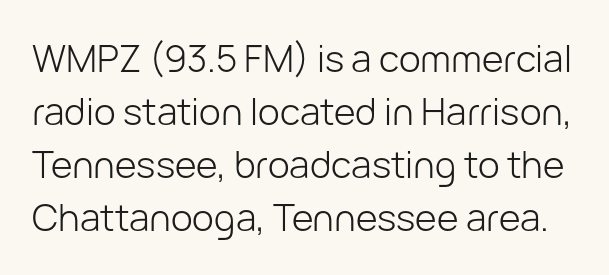
Q: Is the text bold? A: No.
Q: Is the text italic (slanted)? A: No, it is upright.
Q: Is the typeface a serif or a sans-serif typeface? A: Sans-serif.
Q: Is the text underlined? A: No.
Q: Is the spacing between letters normal or unusually wide? A: Normal.
Q: Is the spacing between lines tight, normal or loose? A: Normal.
Q: Width (condensed, normal, or wide)? A: Normal.
Q: Stroke contrast? A: Low.
Q: x-height? A: Medium.
Q: Monospaced? A: No.
